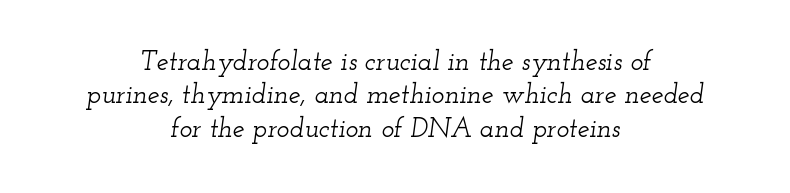
Q: Is the text italic (slanted)? A: Yes, it leans right by about 12 degrees.
Q: Is the text underlined? A: No.
Q: How is the paragraph aligned? A: Centered.
Q: Is the spacing between letters normal or unusually wide? A: Normal.
